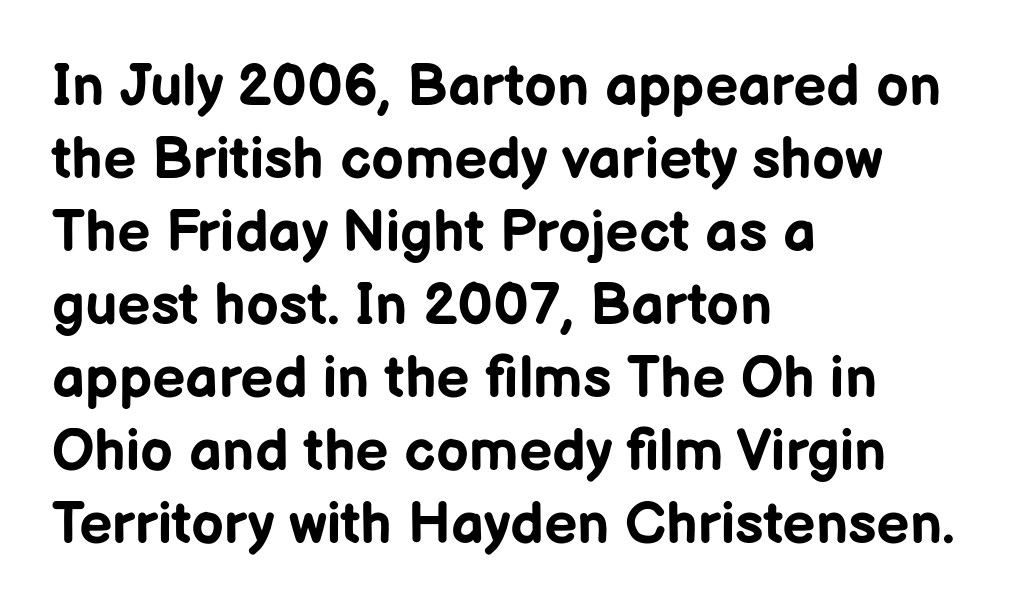
The image shows 58 px bold sans-serif type, upright; set left-aligned, normal line spacing (1.26x), normal letter spacing, not underlined; low stroke contrast and a medium x-height.
